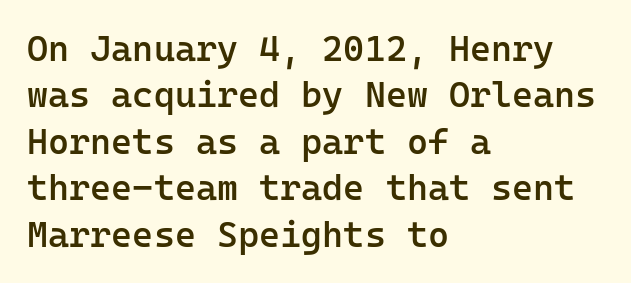
These words are printed semibold, heavier than regular yet not bold. The rendering anchors every line to the left-hand side. The lettering stays uniformly vertical, giving the passage a roman look. The passage shown has conventional tracking throughout. The letters march in equal steps, a hallmark of fixed-pitch type.
